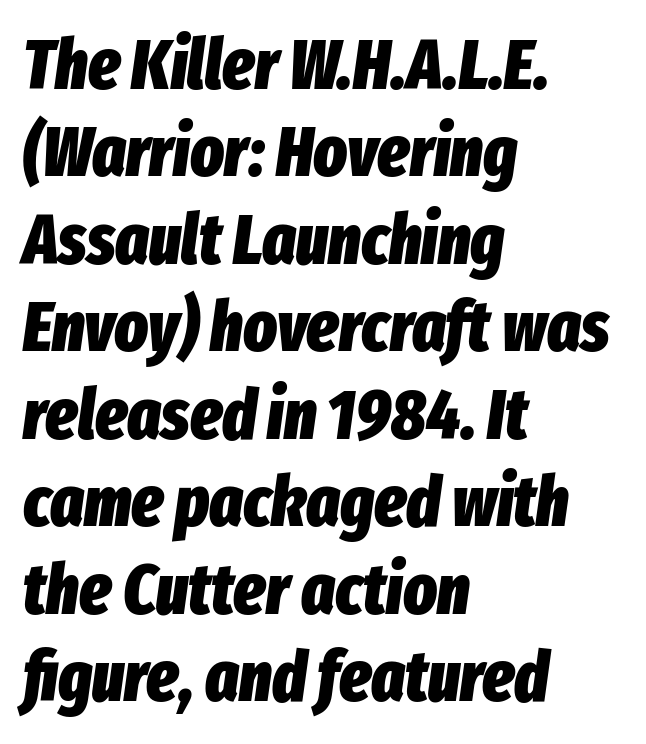
Normally led — the rows are evenly, conventionally spaced. No word sits above an underline. The text carries the slant typical of an italic or oblique font. Heavy, bold letterforms.
